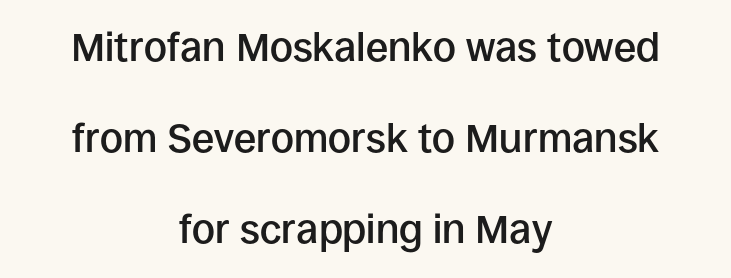
The vertical gap from one line to the next is large. Reading down the block, each line starts at a different indent, mirrored at its end. These lines carry some extra weight — a demibold, not a full bold. No italicization has been applied; the sample stays upright. Compared with typical body copy, the letter spacing here is the same. The baseline area is clear.
